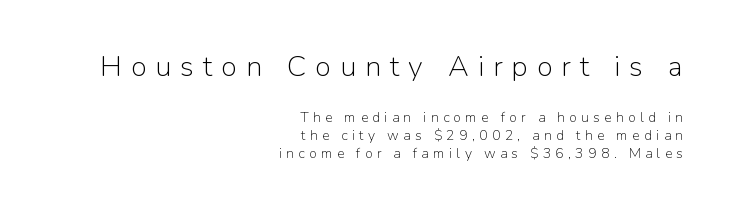
Q: Is the text bold? A: No.
Q: Is the text italic (slanted)? A: No, it is upright.
Q: Is the typeface a serif or a sans-serif typeface? A: Sans-serif.
Q: Is the text underlined? A: No.
Q: How is the paragraph aligned? A: Right-aligned.
Q: Is the spacing between letters normal or unusually wide? A: Unusually wide.
Q: Is the spacing between lines tight, normal or loose? A: Normal.
Q: Which block of text is set in a larger size, the first (top) or the second (bottom)? A: The first (top) one.
Q: Width (condensed, normal, or wide)? A: Normal.
Q: Stroke contrast? A: Low.
Q: x-height? A: Medium.
Q: Monospaced? A: No.
